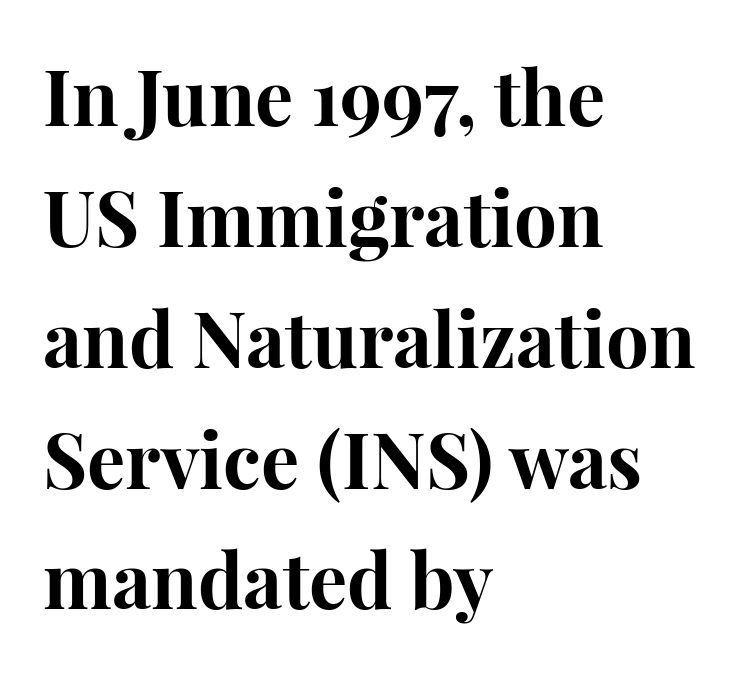
{"serif": "yes", "italic": "no", "bold": "yes", "weight": "bold", "width": "normal", "stroke_contrast": "high", "x_height": "medium", "monospaced": "no", "underline": "no", "align": "left", "line_spacing": "normal", "line_spacing_ratio": 1.59, "letter_spacing": "normal", "letter_spacing_em": 0.0, "glyph_px": 76}
